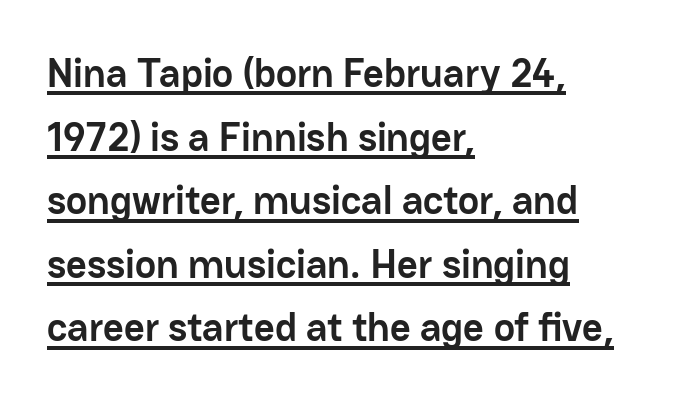
The image shows 40 px semibold sans-serif type, upright; set left-aligned, normal line spacing (1.59x), normal letter spacing, underlined; low stroke contrast and a medium x-height.
